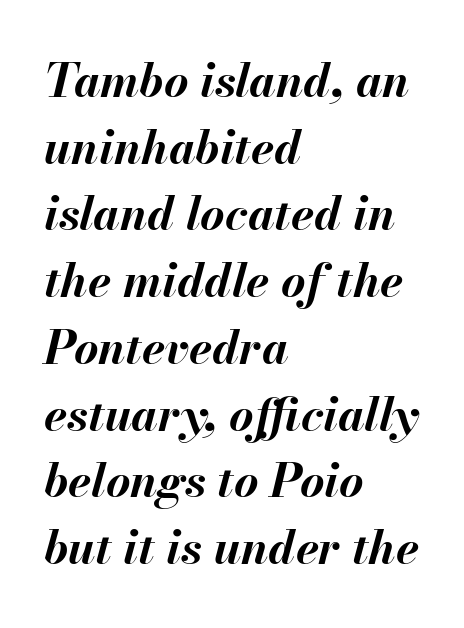
Q: Is the text bold? A: Yes.
Q: Is the text italic (slanted)? A: Yes, it leans right by about 13 degrees.
Q: Is the text underlined? A: No.
Q: How is the paragraph aligned? A: Left-aligned.
Q: Is the spacing between letters normal or unusually wide? A: Normal.
Q: Is the spacing between lines tight, normal or loose? A: Normal.
Q: Width (condensed, normal, or wide)? A: Normal.
Q: Stroke contrast? A: Medium.
Q: x-height? A: Small.
Q: Monospaced? A: No.
